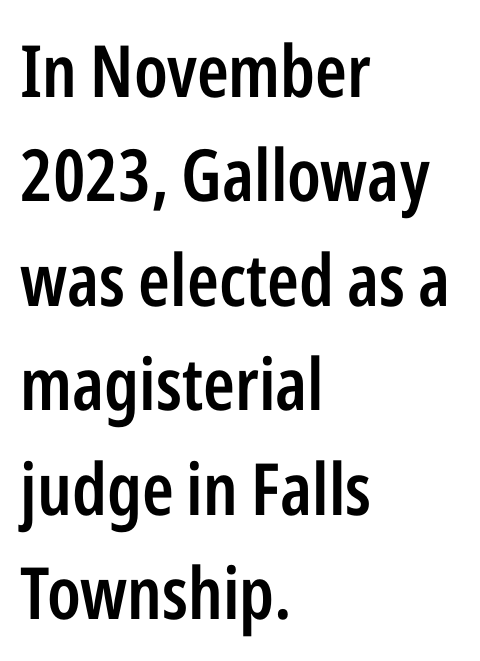
Q: Is the text bold? A: Semi-bold.
Q: Is the text italic (slanted)? A: No, it is upright.
Q: Is the typeface a serif or a sans-serif typeface? A: Sans-serif.
Q: Is the text underlined? A: No.
Q: How is the paragraph aligned? A: Left-aligned.
Q: Is the spacing between letters normal or unusually wide? A: Normal.
Q: Is the spacing between lines tight, normal or loose? A: Normal.
Q: Width (condensed, normal, or wide)? A: Condensed.
Q: Stroke contrast? A: Low.
Q: x-height? A: Medium.
Q: Monospaced? A: No.
